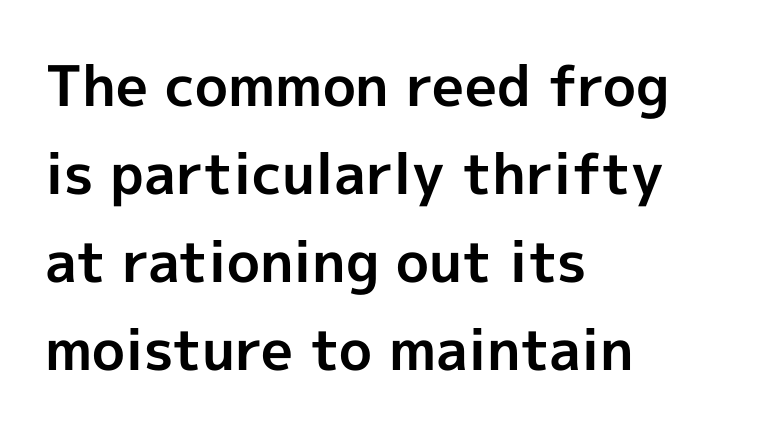
{"serif": "no", "italic": "no", "bold": "yes", "weight": "bold", "width": "normal", "x_height": "medium", "monospaced": "no", "underline": "no", "align": "left", "line_spacing": "normal", "line_spacing_ratio": 1.57, "letter_spacing": "normal", "letter_spacing_em": 0.0, "glyph_px": 56}
